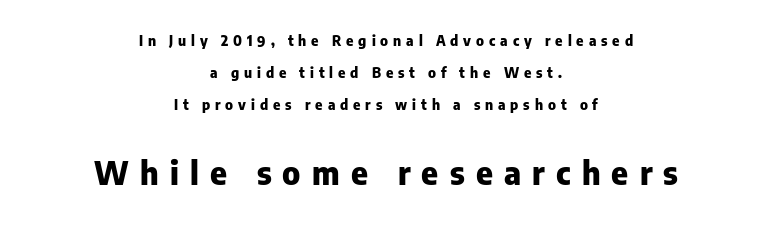
The image shows 32 px heavy sans-serif type, upright; set centered, loose line spacing (2.28x), unusually wide letter spacing (+0.35 em), not underlined; the second (bottom) block is 2.29x larger; low stroke contrast and a medium x-height.
